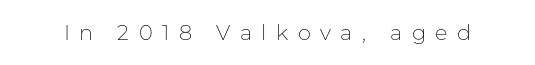
The image shows 21 px text type, upright; set unusually wide letter spacing (+0.45 em), not underlined.
